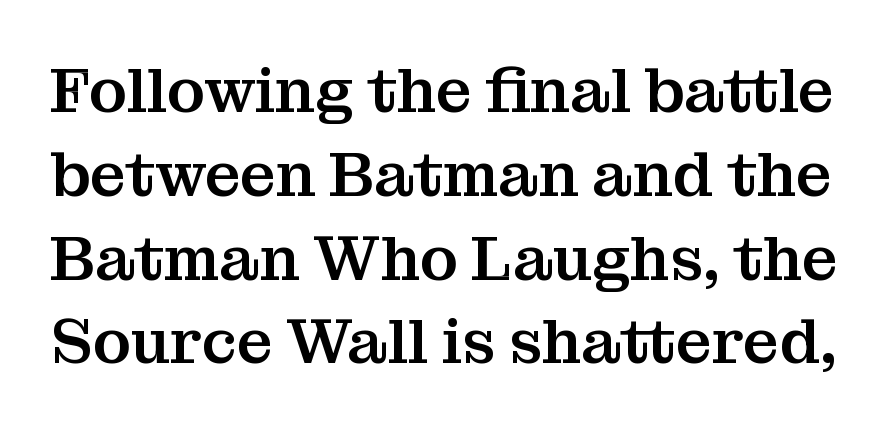
Regular leading. Each letter keeps its own natural width here, so spacing adapts to shape. No extra tracking has been applied to these lines. Type without underlining.
